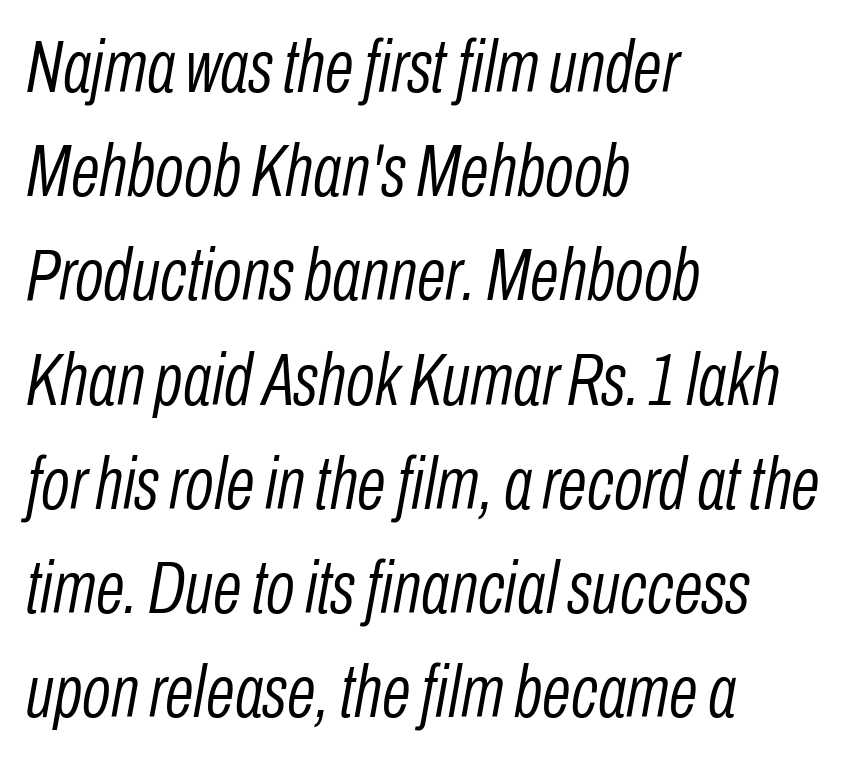
{"italic": "yes", "lean": "right", "slant_degrees": 10, "bold": "no", "weight": "light", "width": "condensed", "stroke_contrast": "low", "x_height": "medium", "monospaced": "no", "underline": "no", "align": "left", "line_spacing": "normal", "line_spacing_ratio": 1.39, "letter_spacing": "normal", "letter_spacing_em": 0.0, "glyph_px": 75}
